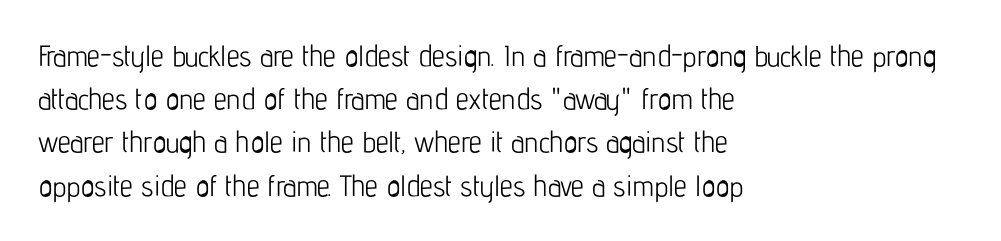
{"serif": "no", "italic": "no", "bold": "no", "weight": "light", "width": "condensed", "stroke_contrast": "low", "x_height": "medium", "monospaced": "no", "underline": "no", "align": "left", "line_spacing": "normal", "line_spacing_ratio": 1.49, "letter_spacing": "normal", "letter_spacing_em": 0.0, "glyph_px": 29}
